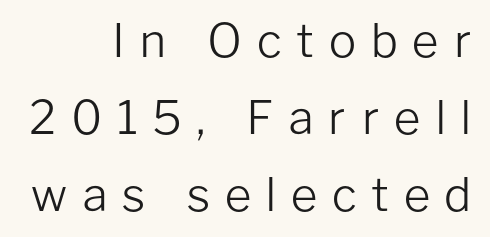
Substantial extra tracking has been applied to these lines. Quick note: interline space is typical. To sum up the face: it is a sans, with no serifs. The face looks like a standard text weight, possibly lighter. Designer's note — italics off, roman on.
